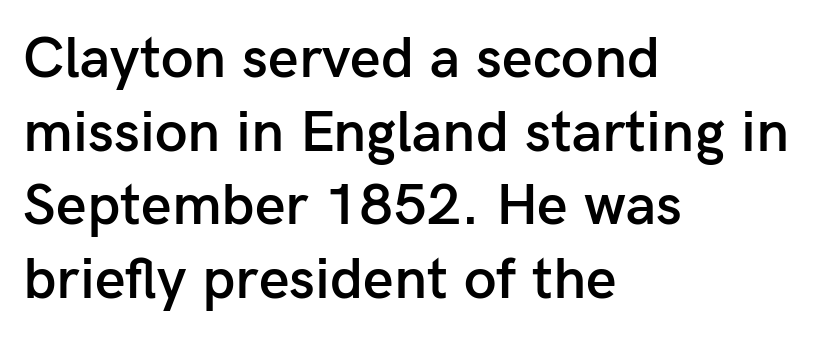
Q: Is the text bold? A: Semi-bold.
Q: Is the text italic (slanted)? A: No, it is upright.
Q: Is the typeface a serif or a sans-serif typeface? A: Sans-serif.
Q: Is the text underlined? A: No.
Q: How is the paragraph aligned? A: Left-aligned.
Q: Is the spacing between letters normal or unusually wide? A: Normal.
Q: Is the spacing between lines tight, normal or loose? A: Normal.
Q: Width (condensed, normal, or wide)? A: Normal.
Q: Stroke contrast? A: Low.
Q: x-height? A: Medium.
Q: Monospaced? A: No.
